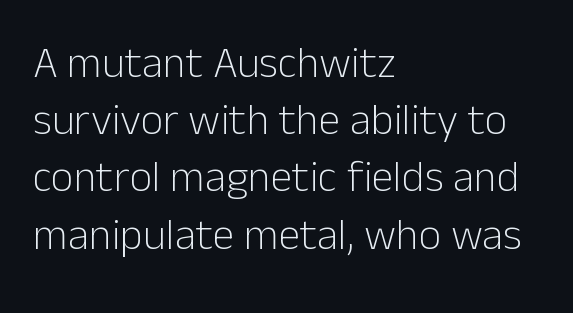
Q: Is the text bold? A: No.
Q: Is the text italic (slanted)? A: No, it is upright.
Q: Is the typeface a serif or a sans-serif typeface? A: Sans-serif.
Q: Is the text underlined? A: No.
Q: How is the paragraph aligned? A: Left-aligned.
Q: Is the spacing between letters normal or unusually wide? A: Normal.
Q: Is the spacing between lines tight, normal or loose? A: Normal.
Q: Width (condensed, normal, or wide)? A: Normal.
Q: Stroke contrast? A: Low.
Q: x-height? A: Medium.
Q: Monospaced? A: No.
